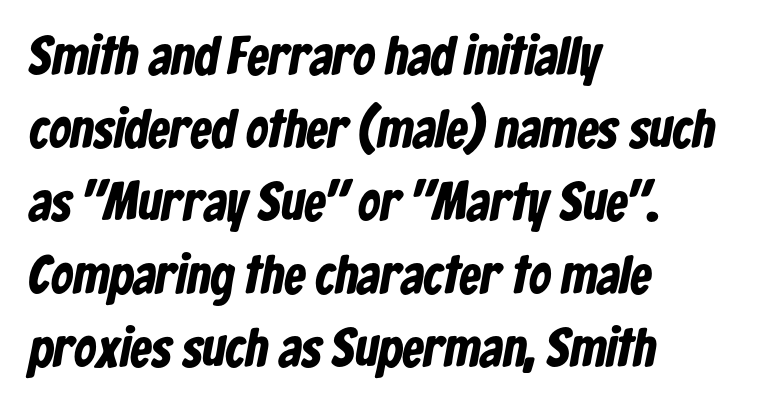
The image shows 54 px bold, condensed sans-serif type; set left-aligned, normal line spacing (1.35x), normal letter spacing, not underlined; low stroke contrast and a medium x-height.
